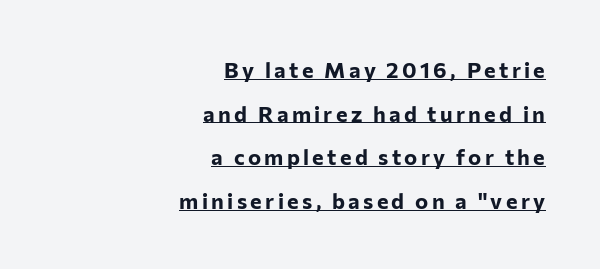
The image shows 22 px bold type, upright; set right-aligned, loose line spacing (1.98x), underlined.
